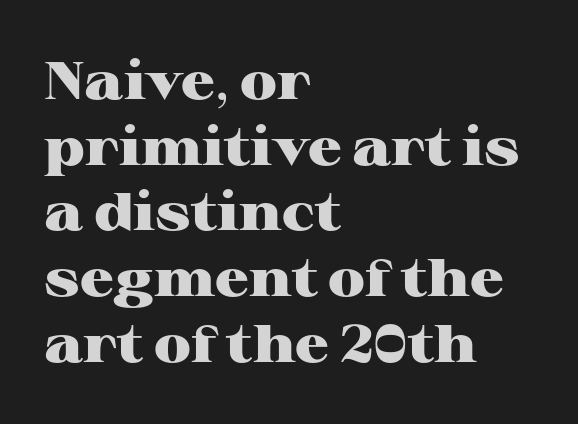
Q: Is the text bold? A: Yes.
Q: Is the text italic (slanted)? A: No, it is upright.
Q: Is the typeface a serif or a sans-serif typeface? A: Serif.
Q: Is the text underlined? A: No.
Q: How is the paragraph aligned? A: Left-aligned.
Q: Is the spacing between letters normal or unusually wide? A: Normal.
Q: Width (condensed, normal, or wide)? A: Wide.
Q: Stroke contrast? A: High.
Q: x-height? A: Medium.
Q: Monospaced? A: No.
